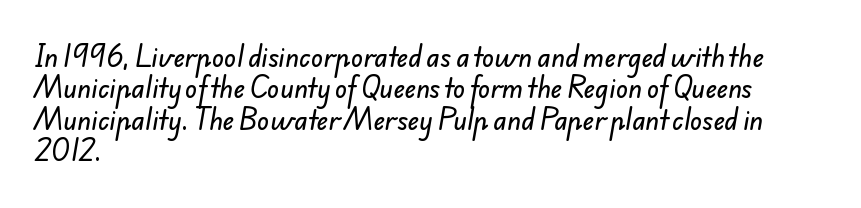
Casual observation: everything's shoved over to the left. Unmarked baselines from the first word to the last. Nobody touched the tracking dial on this one. Horizontal bands of white between lines are of average thickness.
